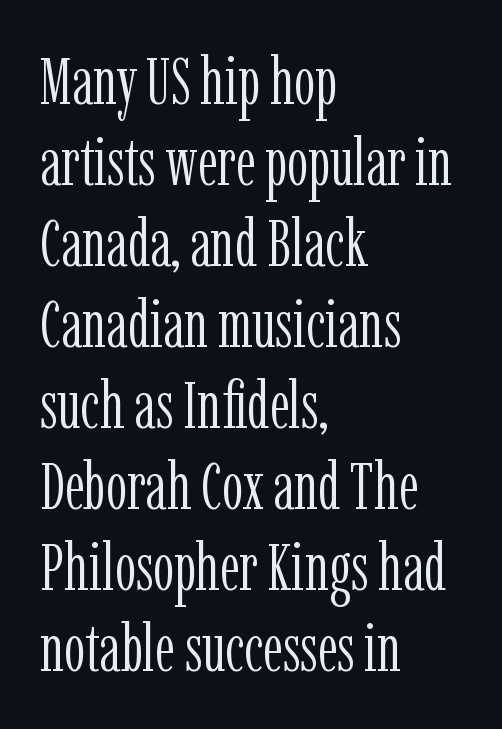
The image shows 67 px light, condensed serif type, upright; set left-aligned, line spacing 1.21x, normal letter spacing, not underlined; low stroke contrast and a medium x-height.
